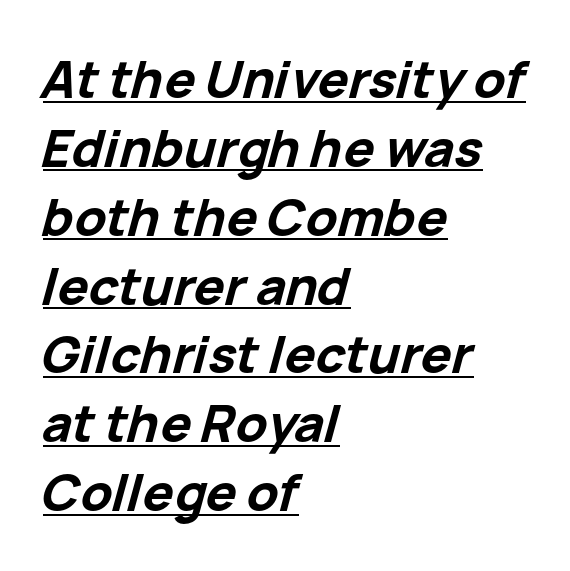
The image shows 51 px bold type, italic (leaning right); set left-aligned, normal line spacing (1.35x), normal letter spacing, underlined; low stroke contrast and a medium x-height.
